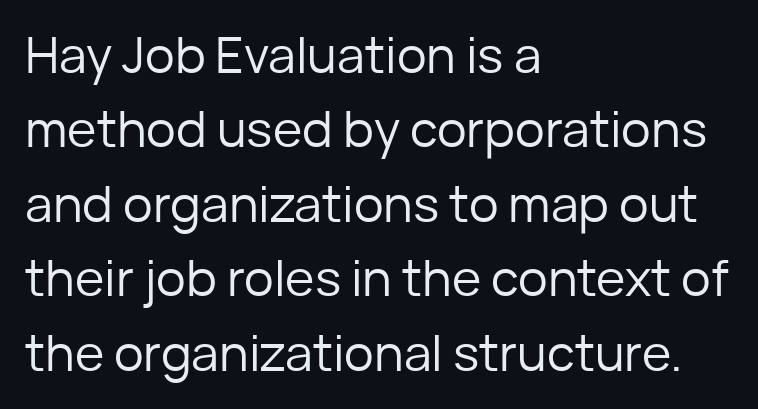
The image shows 50 px regular-weight sans-serif type, upright; set left-aligned, normal line spacing (1.49x), normal letter spacing, not underlined; low stroke contrast and a medium x-height.
